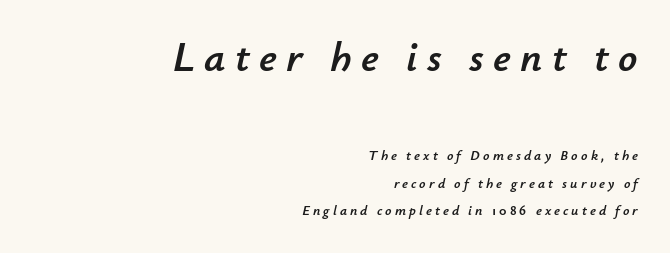
{"italic": "yes", "lean": "right", "slant_degrees": 12, "width": "normal", "stroke_contrast": "low", "x_height": "small", "monospaced": "no", "underline": "no", "align": "right", "line_spacing": "loose", "line_spacing_ratio": 1.95, "letter_spacing": "wide", "letter_spacing_em": 0.22, "larger_block": "first", "size_ratio": 3.0, "glyph_px": 42}
